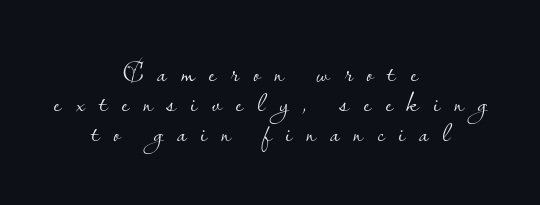
Stems here are at most as thick as an everyday book face. The vertical gap from one line to the next is small. A bare baseline throughout the passage.
